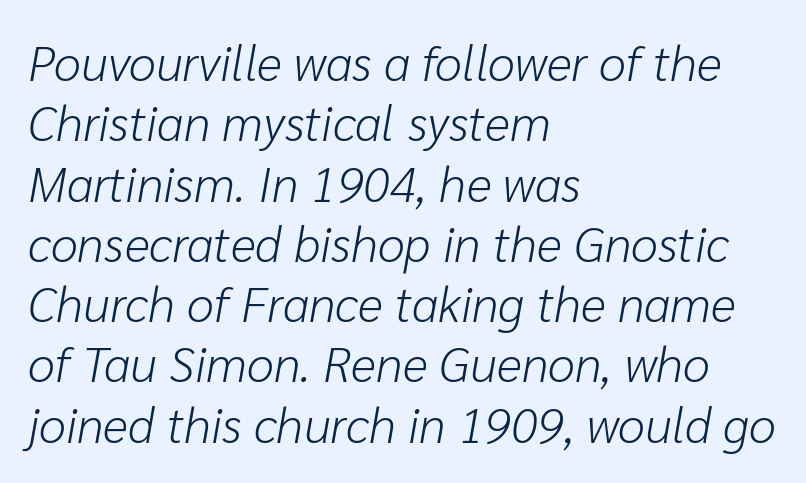
Q: Is the text bold? A: No.
Q: Is the text italic (slanted)? A: Yes, it leans right by about 10 degrees.
Q: Is the text underlined? A: No.
Q: How is the paragraph aligned? A: Left-aligned.
Q: Is the spacing between letters normal or unusually wide? A: Normal.
Q: Width (condensed, normal, or wide)? A: Normal.
Q: Stroke contrast? A: Low.
Q: x-height? A: Medium.
Q: Monospaced? A: No.
